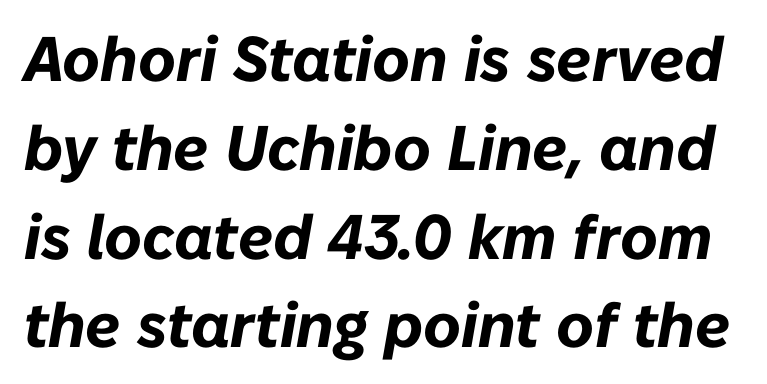
Successive baselines arrive at the customary interval. A clean baseline with only descenders dipping below it. These words are printed bold, with thick strokes throughout. Do the characters align in a grid? No, the font is proportional. The face used here has a pronounced slope to its letters. No extra tracking has been applied to these lines.
